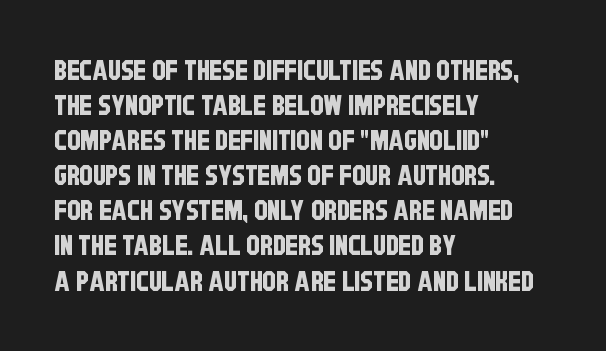
Q: Is the text underlined? A: No.
Q: How is the paragraph aligned? A: Left-aligned.
Q: Is the spacing between letters normal or unusually wide? A: Normal.
Q: Is the spacing between lines tight, normal or loose? A: Normal.
